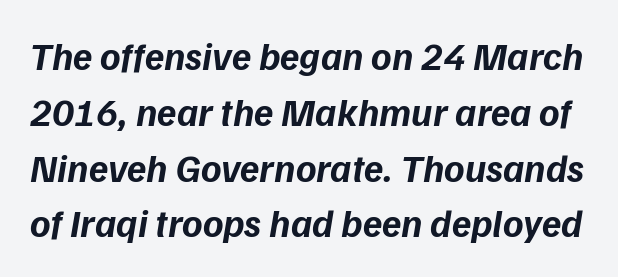
Spacing verdict: proportional, widths tailored to each character. Honestly, the letter spacing is just normal — you wouldn't notice it. Students, observe: this is what conventionally led text looks like. The passage shown leans; its letterforms are oblique. The face used here has the dense, thick strokes of a bold. Lines of text with bare space underneath.
